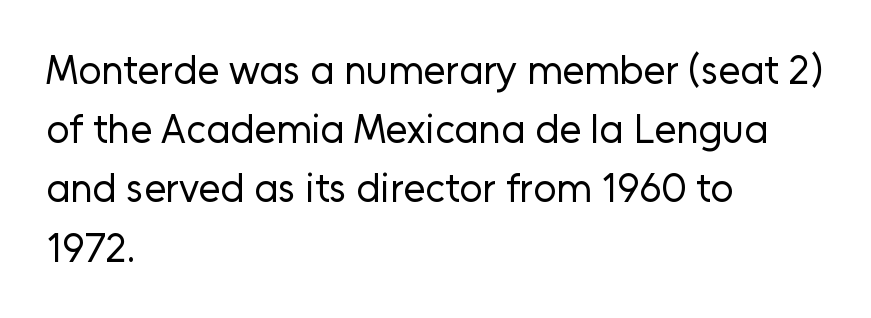
These lines stack with their left ends in a neat column. Each stroke keeps to a modest, everyday thickness or less. The glyphs are unaccompanied by any horizontal stroke below them. The face used here is a sans, in the tradition of grotesques and geometrics.
